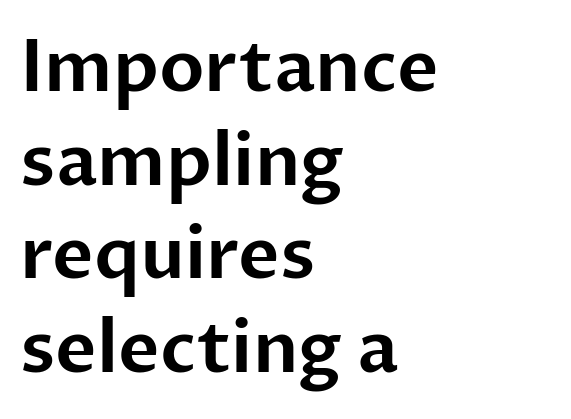
A student would call this left alignment; a typographer would say flush left, rag right. Check under the words: just untouched page. The space between consecutive lines is moderate. Nope, not italic — everything's standing straight. Honestly, the letter spacing is just normal — you wouldn't notice it. The letters carry no serifs — their stems end cleanly without finishing strokes.
